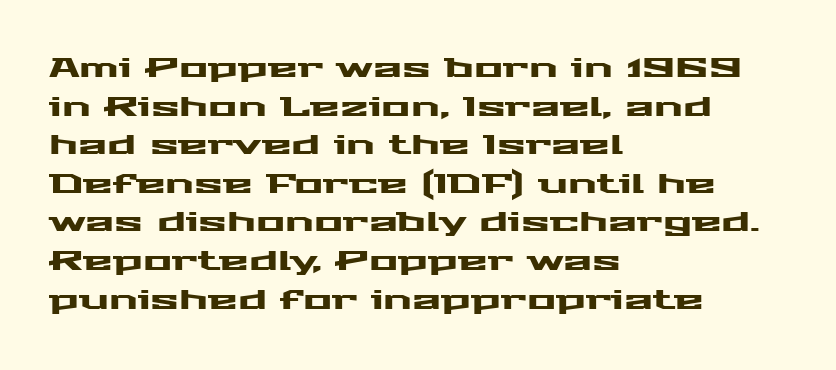
The image shows 27 px text type, upright; set left-aligned, normal line spacing (1.43x), normal letter spacing, not underlined.
